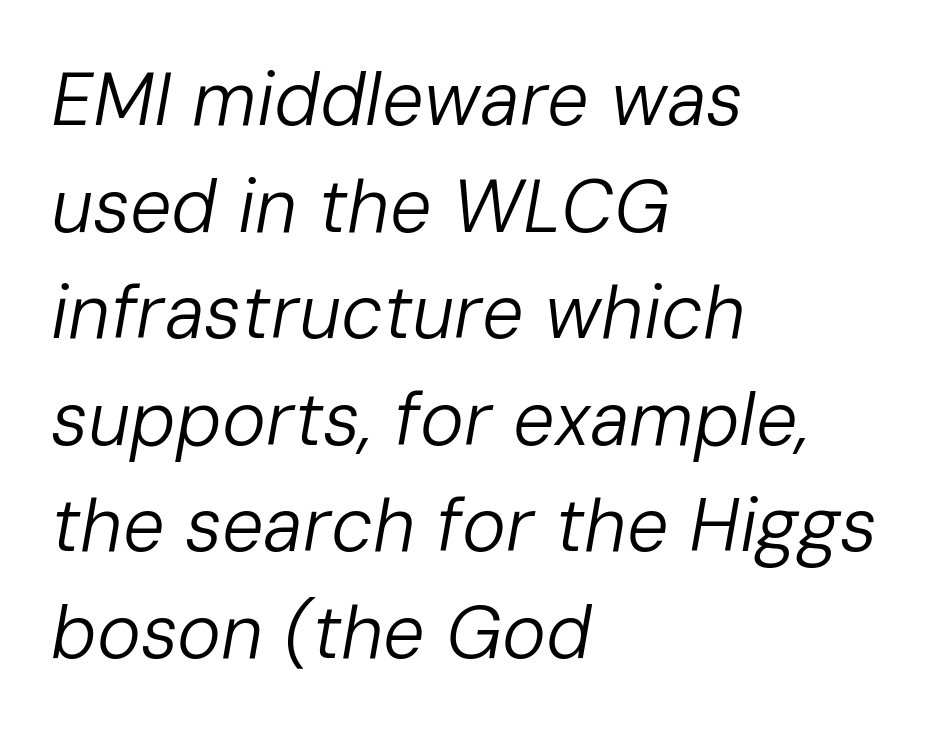
Q: Is the text bold? A: No.
Q: Is the text italic (slanted)? A: Yes, it leans right by about 10 degrees.
Q: Is the text underlined? A: No.
Q: How is the paragraph aligned? A: Left-aligned.
Q: Is the spacing between letters normal or unusually wide? A: Normal.
Q: Is the spacing between lines tight, normal or loose? A: Normal.
Q: Width (condensed, normal, or wide)? A: Normal.
Q: Stroke contrast? A: Low.
Q: x-height? A: Medium.
Q: Monospaced? A: No.
